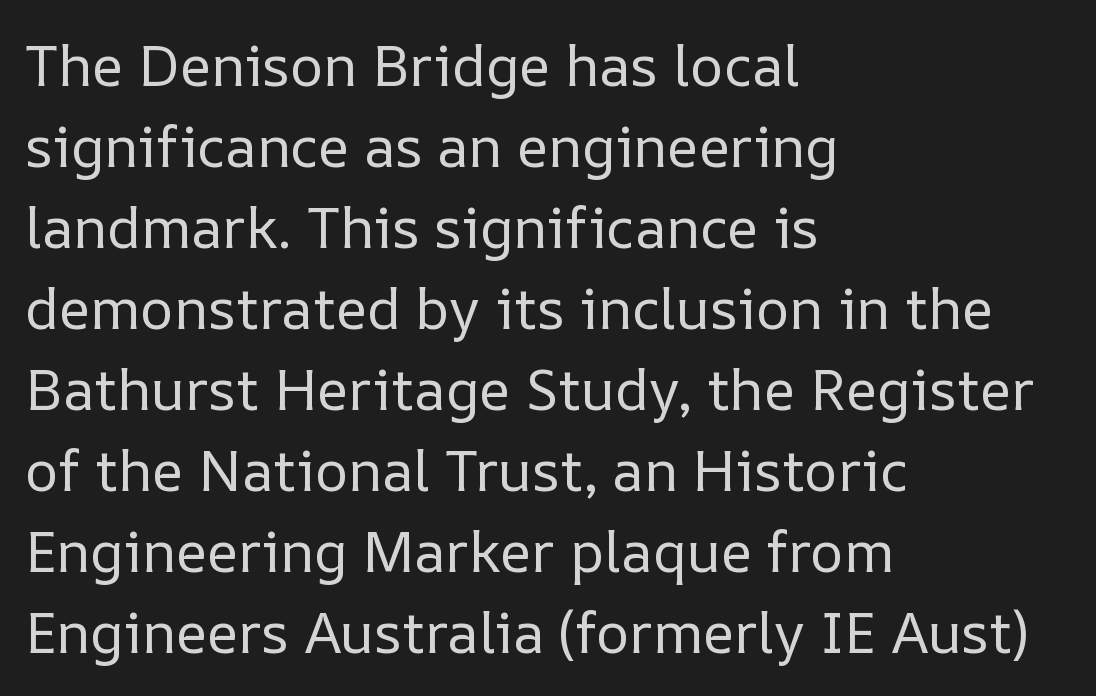
{"italic": "no", "bold": "no", "weight": "regular", "width": "normal", "stroke_contrast": "low", "x_height": "medium", "monospaced": "no", "underline": "no", "align": "left", "line_spacing": "normal", "line_spacing_ratio": 1.42, "letter_spacing": "normal", "letter_spacing_em": 0.0, "glyph_px": 57}
